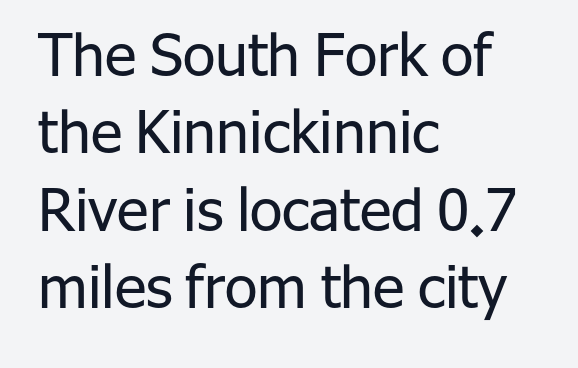
Q: Is the text bold? A: No.
Q: Is the text italic (slanted)? A: No, it is upright.
Q: Is the typeface a serif or a sans-serif typeface? A: Sans-serif.
Q: Is the text underlined? A: No.
Q: How is the paragraph aligned? A: Left-aligned.
Q: Is the spacing between letters normal or unusually wide? A: Normal.
Q: Is the spacing between lines tight, normal or loose? A: Normal.
Q: Width (condensed, normal, or wide)? A: Normal.
Q: Stroke contrast? A: Low.
Q: x-height? A: Medium.
Q: Monospaced? A: No.
